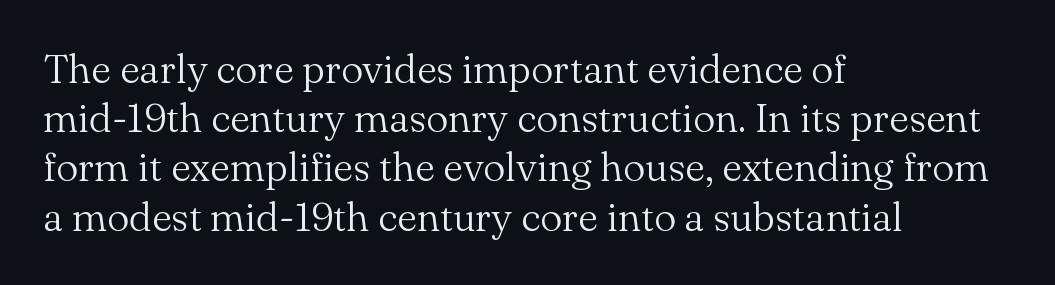
The image shows 40 px light serif type, upright; set left-aligned, line spacing 1.23x, normal letter spacing, not underlined; medium stroke contrast and a small x-height.
